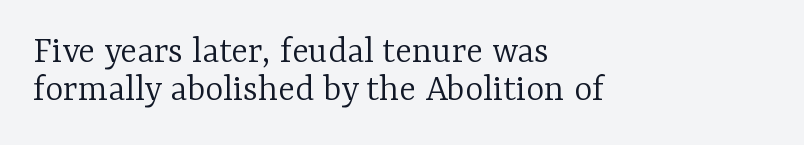
{"serif": "yes", "italic": "no", "bold": "no", "weight": "light", "width": "normal", "stroke_contrast": "low", "x_height": "medium", "monospaced": "no", "underline": "no", "align": "left", "line_spacing": "tight", "line_spacing_ratio": 0.98, "letter_spacing": "normal", "letter_spacing_em": 0.0, "glyph_px": 39}
